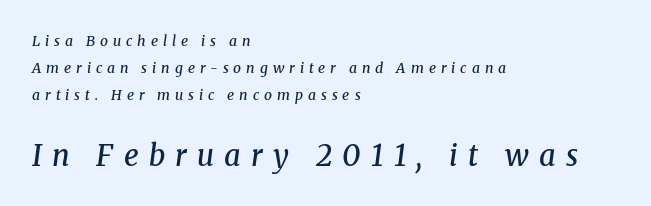
Line spacing here is loose. The face used here is rendered with a markedly widened letterfit. The letters advance in unequal steps, a hallmark of proportional type. The block sitting lower on the canvas is the one with enlarged characters. The passage shown is not underscored anywhere.
